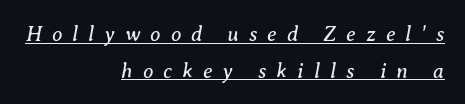
Q: Is the text bold? A: No.
Q: Is the text italic (slanted)? A: Yes, it leans right by about 8 degrees.
Q: Is the text underlined? A: Yes.
Q: How is the paragraph aligned? A: Right-aligned.
Q: Is the spacing between letters normal or unusually wide? A: Unusually wide.
